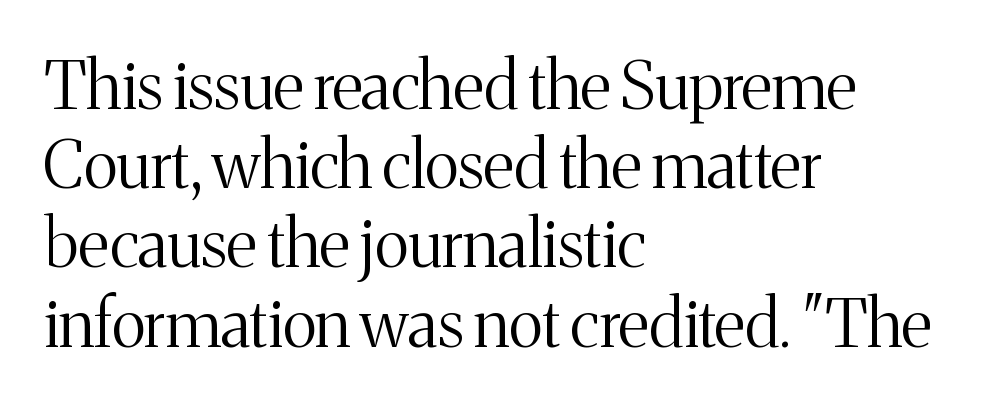
Q: Is the text bold? A: No.
Q: Is the text italic (slanted)? A: No, it is upright.
Q: Is the typeface a serif or a sans-serif typeface? A: Serif.
Q: Is the text underlined? A: No.
Q: How is the paragraph aligned? A: Left-aligned.
Q: Is the spacing between letters normal or unusually wide? A: Normal.
Q: Width (condensed, normal, or wide)? A: Normal.
Q: Stroke contrast? A: Medium.
Q: x-height? A: Medium.
Q: Monospaced? A: No.
